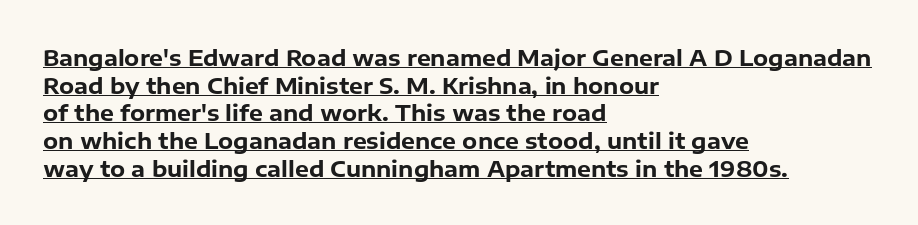
The image shows 22 px bold type, upright; set left-aligned, normal line spacing (1.26x), normal letter spacing, underlined.
